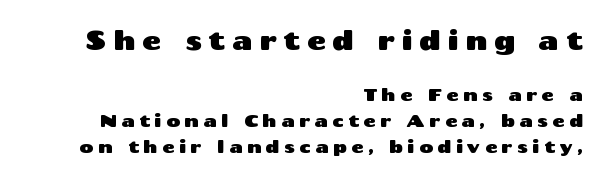
Q: Is the text italic (slanted)? A: No, it is upright.
Q: Is the text underlined? A: No.
Q: How is the paragraph aligned? A: Right-aligned.
Q: Is the spacing between letters normal or unusually wide? A: Unusually wide.
Q: Is the spacing between lines tight, normal or loose? A: Normal.
Q: Which block of text is set in a larger size, the first (top) or the second (bottom)? A: The first (top) one.
